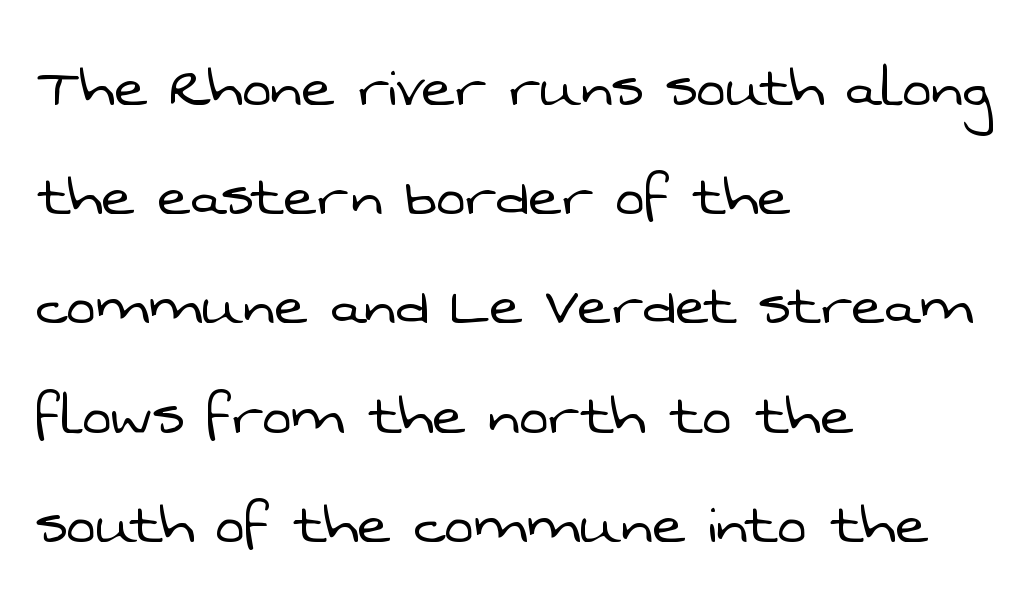
The image shows 70 px light sans-serif type; set left-aligned, normal line spacing (1.56x), normal letter spacing, not underlined; low stroke contrast and a medium x-height.
